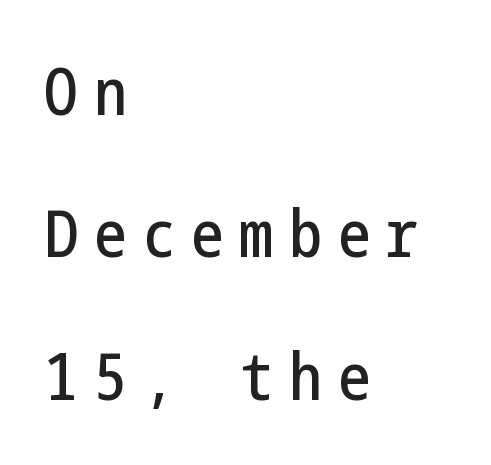
{"serif": "no", "italic": "no", "width": "condensed", "stroke_contrast": "low", "x_height": "medium", "underline": "no", "align": "left", "line_spacing": "loose", "line_spacing_ratio": 2.19, "letter_spacing": "wide", "letter_spacing_em": 0.25, "glyph_px": 65}
